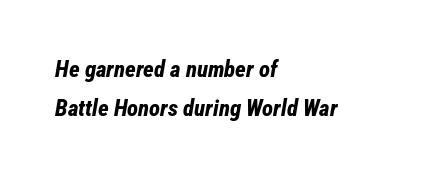
Line starts are locked; line ends wander. Descenders are the only things crossing below the line. A typesetter would mark this as italic. Heavy, bold letterforms. How are the letters spaced? Ordinarily, with no added tracking.
